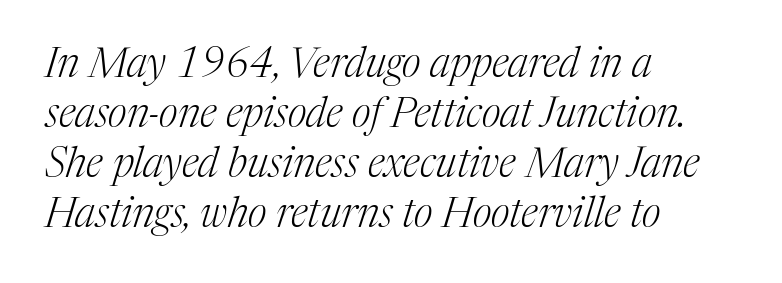
Q: Is the text bold? A: No.
Q: Is the text italic (slanted)? A: Yes, it leans right by about 17 degrees.
Q: Is the typeface a serif or a sans-serif typeface? A: Serif.
Q: Is the text underlined? A: No.
Q: How is the paragraph aligned? A: Left-aligned.
Q: Is the spacing between letters normal or unusually wide? A: Normal.
Q: Width (condensed, normal, or wide)? A: Normal.
Q: Stroke contrast? A: Medium.
Q: x-height? A: Medium.
Q: Monospaced? A: No.
